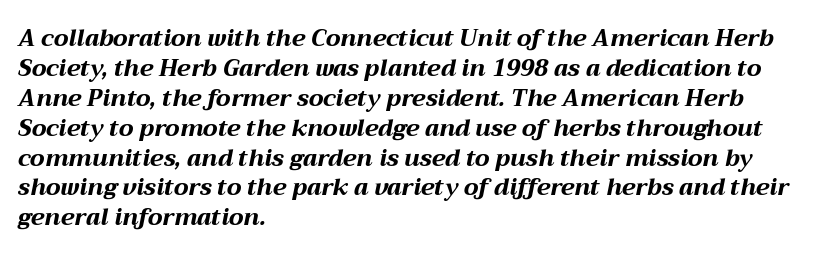
Leading matches the norm, producing a regular column. These lines were composed using italics. This rendering uses left alignment, leaving the right contour irregular. Students, note that the glyphs here touch the page at normal intervals. The gap between lines stays unmarked. These words are printed bold, with thick strokes throughout.
